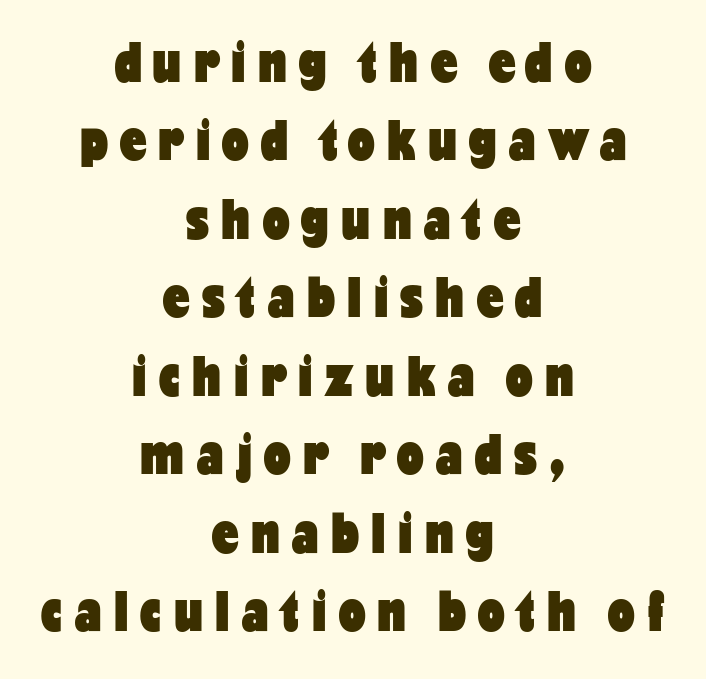
The image shows 59 px heavy, condensed sans-serif type, upright; set centered, normal line spacing (1.33x), unusually wide letter spacing (+0.21 em), not underlined; low stroke contrast and a medium x-height.
